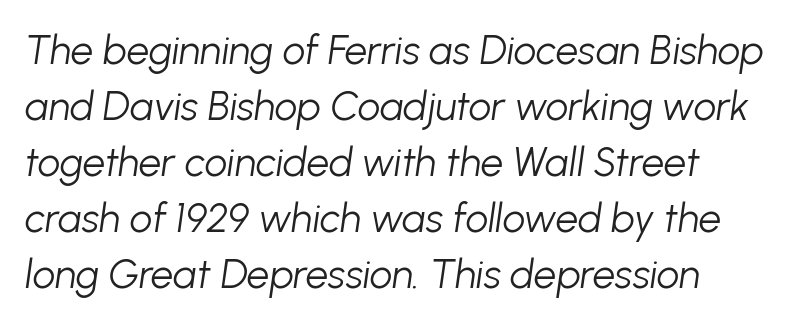
The image shows 40 px light type, italic (leaning right); set left-aligned, normal line spacing (1.4x), normal letter spacing, not underlined; low stroke contrast and a medium x-height.
